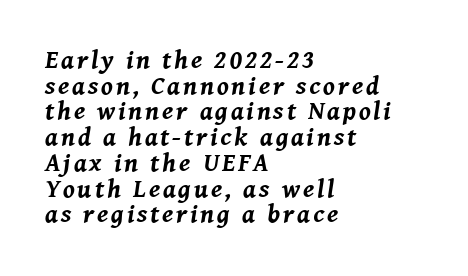
{"italic": "yes", "lean": "right", "slant_degrees": 8, "bold": "yes", "underline": "no", "align": "left", "line_spacing": "tight", "line_spacing_ratio": 0.99, "glyph_px": 26}
